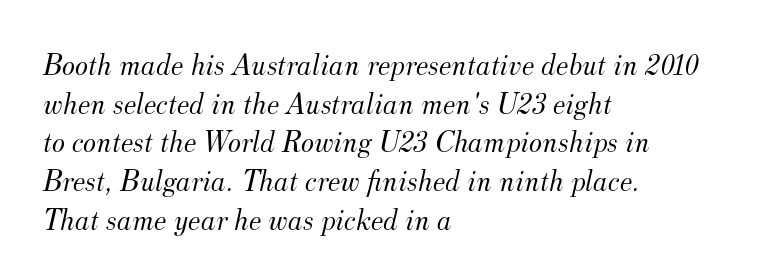
Baseline-to-baseline distance is the conventional proportion of letter height. Varying glyph widths throughout — classic text-font behaviour. Tall strokes in this sample are angled rather than plumb. Does extra space separate the letters? No, they use regular spacing. The rendering shows small feet on the letterforms — a serif design.
